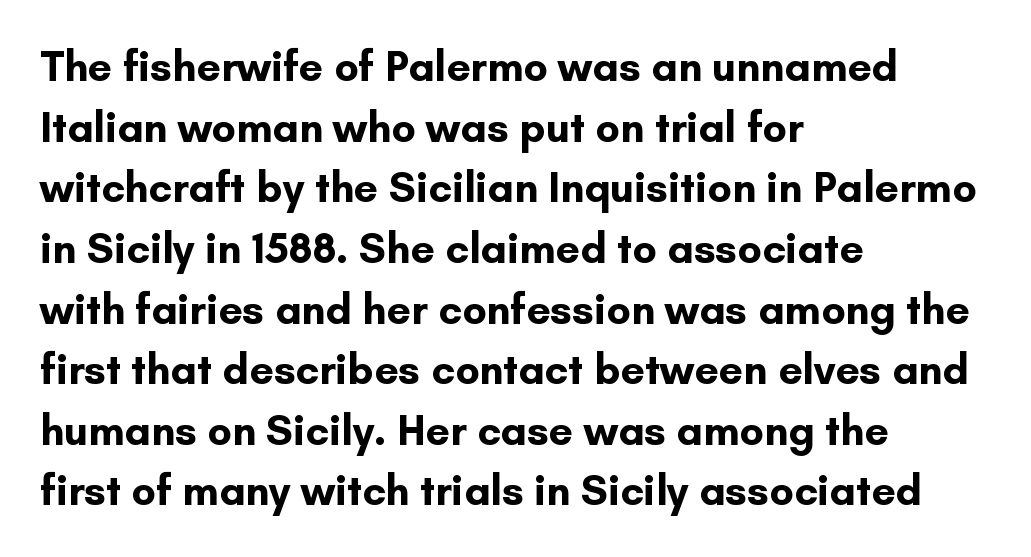
The image shows 43 px bold sans-serif type, upright; set left-aligned, normal line spacing (1.41x), normal letter spacing, not underlined; low stroke contrast and a small x-height.
